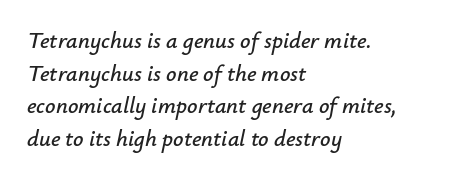
The typography opts for an oblique posture over an upright one. Normally led — the rows are evenly, conventionally spaced. The glyphs are unaccompanied by any horizontal stroke below them. This rendering uses left alignment, leaving the right contour irregular.
